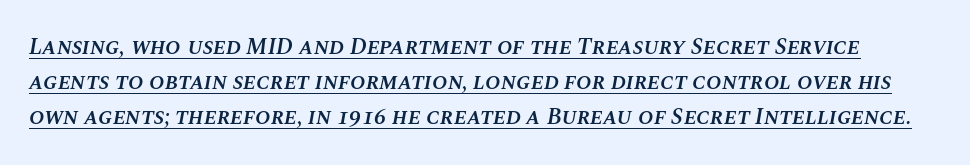
Q: Is the text bold? A: Semi-bold.
Q: Is the text italic (slanted)? A: Yes, it leans right by about 10 degrees.
Q: Is the text underlined? A: Yes.
Q: Is the spacing between letters normal or unusually wide? A: Normal.
Q: Is the spacing between lines tight, normal or loose? A: Normal.
